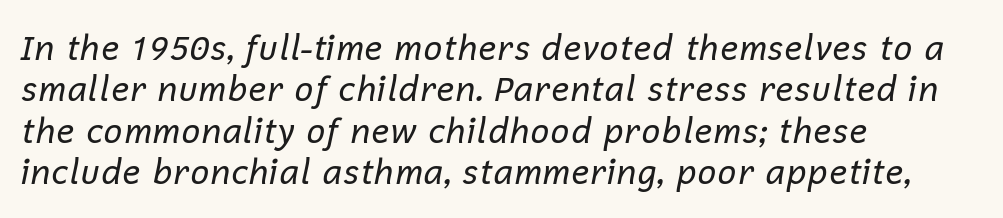
Q: Is the text bold? A: No.
Q: Is the text italic (slanted)? A: Yes, it leans right by about 12 degrees.
Q: Is the text underlined? A: No.
Q: How is the paragraph aligned? A: Left-aligned.
Q: Is the spacing between letters normal or unusually wide? A: Normal.
Q: Width (condensed, normal, or wide)? A: Normal.
Q: Stroke contrast? A: Low.
Q: x-height? A: Medium.
Q: Monospaced? A: No.
